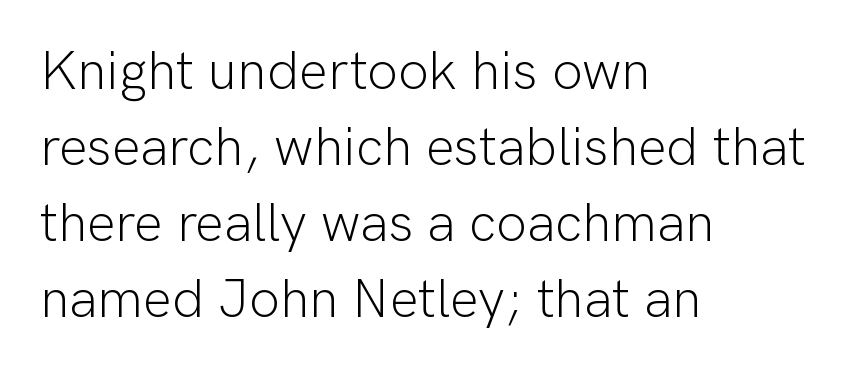
Q: Is the text bold? A: No.
Q: Is the text italic (slanted)? A: No, it is upright.
Q: Is the typeface a serif or a sans-serif typeface? A: Sans-serif.
Q: Is the text underlined? A: No.
Q: How is the paragraph aligned? A: Left-aligned.
Q: Is the spacing between letters normal or unusually wide? A: Normal.
Q: Is the spacing between lines tight, normal or loose? A: Normal.
Q: Width (condensed, normal, or wide)? A: Normal.
Q: Stroke contrast? A: Low.
Q: x-height? A: Medium.
Q: Monospaced? A: No.
